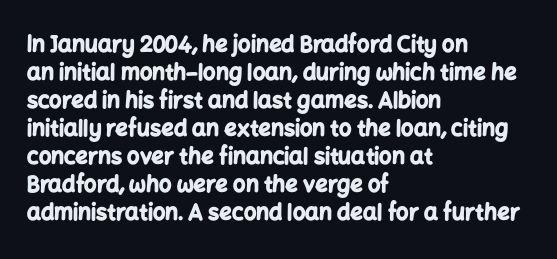
The axis of the letterforms is exactly vertical. Leftover space on each line is placed entirely after the last word. Each row of text sits above clean, open space. Students, note that the glyphs here touch the page at normal intervals.
